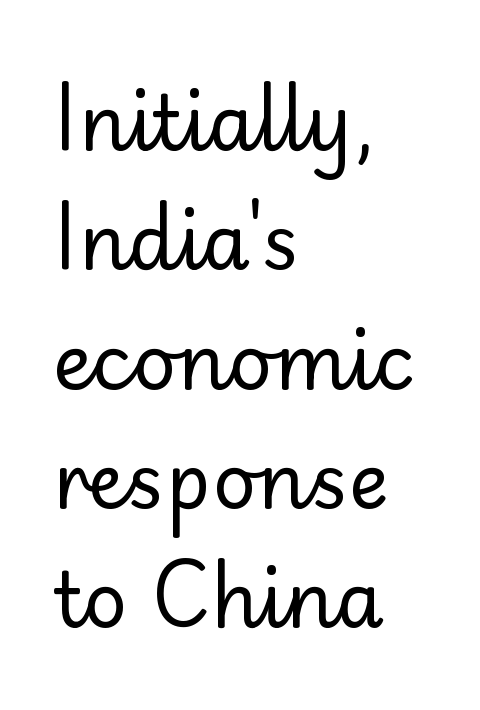
Q: Is the text bold? A: No.
Q: Is the text italic (slanted)? A: No, it is upright.
Q: Is the typeface a serif or a sans-serif typeface? A: Sans-serif.
Q: Is the text underlined? A: No.
Q: How is the paragraph aligned? A: Left-aligned.
Q: Is the spacing between letters normal or unusually wide? A: Normal.
Q: Is the spacing between lines tight, normal or loose? A: Normal.
Q: Width (condensed, normal, or wide)? A: Normal.
Q: Stroke contrast? A: Low.
Q: x-height? A: Small.
Q: Monospaced? A: No.
